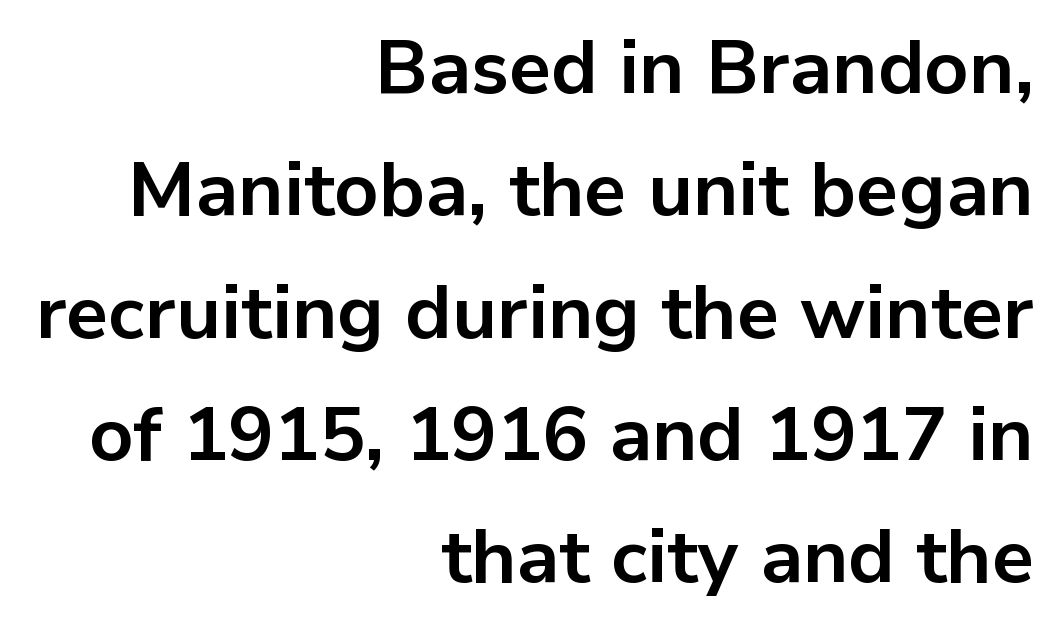
Q: Is the text bold? A: Yes.
Q: Is the text italic (slanted)? A: No, it is upright.
Q: Is the typeface a serif or a sans-serif typeface? A: Sans-serif.
Q: Is the text underlined? A: No.
Q: How is the paragraph aligned? A: Right-aligned.
Q: Is the spacing between letters normal or unusually wide? A: Normal.
Q: Is the spacing between lines tight, normal or loose? A: Normal.
Q: Width (condensed, normal, or wide)? A: Normal.
Q: Stroke contrast? A: Low.
Q: x-height? A: Medium.
Q: Monospaced? A: No.
